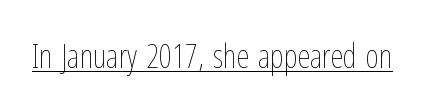
Q: Is the text bold? A: No.
Q: Is the text italic (slanted)? A: No, it is upright.
Q: Is the text underlined? A: Yes.
Q: Is the spacing between letters normal or unusually wide? A: Normal.
Q: Width (condensed, normal, or wide)? A: Condensed.
Q: Stroke contrast? A: Low.
Q: x-height? A: Medium.
Q: Monospaced? A: No.
